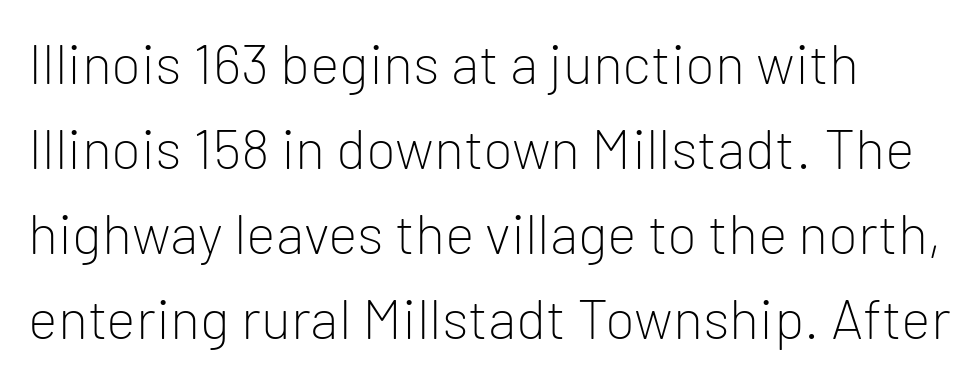
{"serif": "no", "italic": "no", "bold": "no", "weight": "light", "width": "normal", "stroke_contrast": "low", "x_height": "medium", "monospaced": "no", "underline": "no", "line_spacing": "normal", "line_spacing_ratio": 1.52, "letter_spacing": "normal", "letter_spacing_em": 0.0, "glyph_px": 56}
